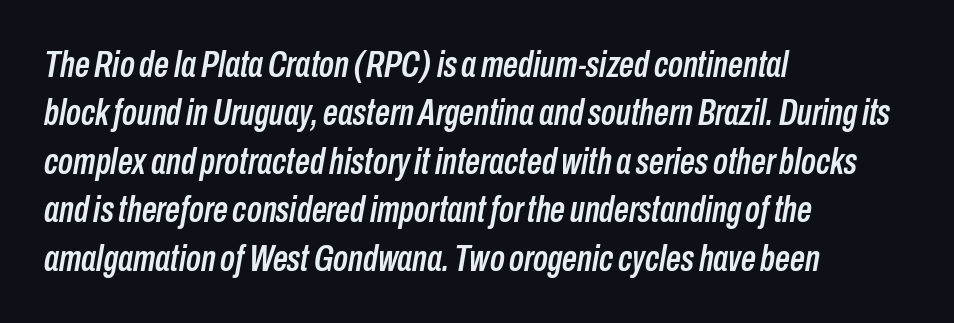
Q: Is the text italic (slanted)? A: Yes, it leans right by about 10 degrees.
Q: Is the text underlined? A: No.
Q: How is the paragraph aligned? A: Left-aligned.
Q: Is the spacing between letters normal or unusually wide? A: Normal.
Q: Is the spacing between lines tight, normal or loose? A: Normal.
Q: Width (condensed, normal, or wide)? A: Condensed.
Q: Stroke contrast? A: Low.
Q: x-height? A: Medium.
Q: Monospaced? A: No.
